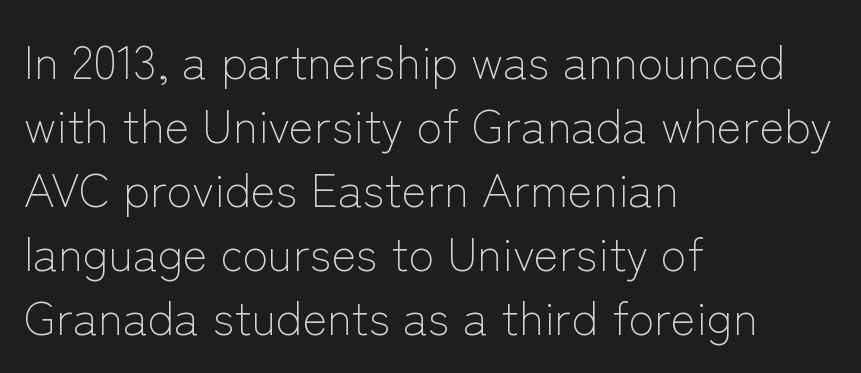
{"serif": "no", "italic": "no", "bold": "no", "weight": "light", "width": "normal", "stroke_contrast": "low", "x_height": "medium", "monospaced": "no", "underline": "no", "align": "left", "line_spacing": "normal", "line_spacing_ratio": 1.36, "letter_spacing": "normal", "letter_spacing_em": 0.0, "glyph_px": 47}
